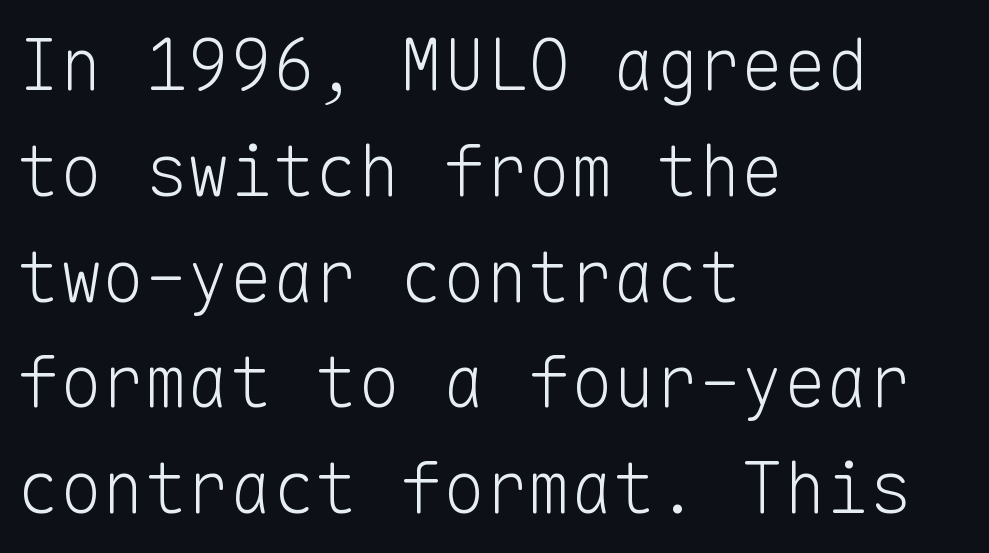
Q: Is the text bold? A: No.
Q: Is the text italic (slanted)? A: No, it is upright.
Q: Is the typeface a serif or a sans-serif typeface? A: Sans-serif.
Q: Is the text underlined? A: No.
Q: How is the paragraph aligned? A: Left-aligned.
Q: Is the spacing between letters normal or unusually wide? A: Normal.
Q: Is the spacing between lines tight, normal or loose? A: Normal.
Q: Width (condensed, normal, or wide)? A: Normal.
Q: Stroke contrast? A: Low.
Q: x-height? A: Medium.
Q: Monospaced? A: Yes.
